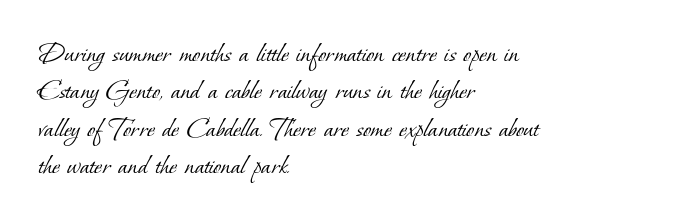
Tracking here is standard; glyphs follow each other at the usual distance. Vertically, the passage feels balanced, rows spaced as you'd expect. Each line starts at the same left margin while the right side varies. Note the varied advance widths — an 'i' is clearly narrower than an 'm'. The font is comparable to plain body text, perhaps lighter. The space directly below the letters is spotless.
